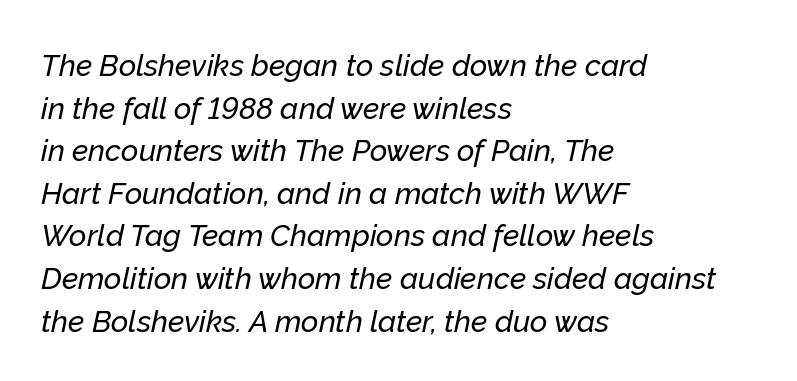
{"italic": "yes", "lean": "right", "slant_degrees": 12, "width": "normal", "stroke_contrast": "low", "x_height": "medium", "monospaced": "no", "underline": "no", "align": "left", "line_spacing": "normal", "line_spacing_ratio": 1.42, "letter_spacing": "normal", "letter_spacing_em": 0.0, "glyph_px": 30}
